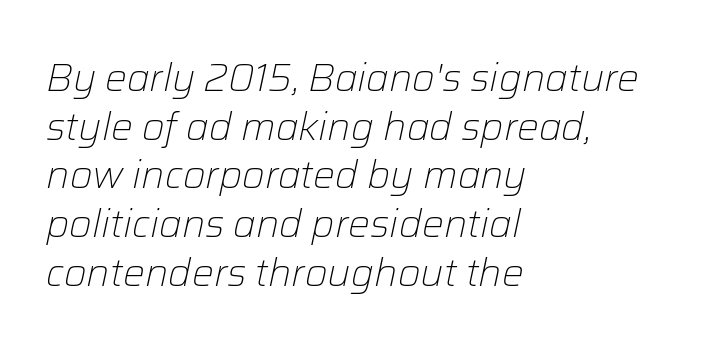
{"italic": "yes", "lean": "right", "slant_degrees": 12, "bold": "no", "weight": "light", "width": "normal", "stroke_contrast": "low", "x_height": "medium", "monospaced": "no", "underline": "no", "align": "left", "line_spacing": "normal", "line_spacing_ratio": 1.25, "letter_spacing": "normal", "letter_spacing_em": 0.0, "glyph_px": 39}
